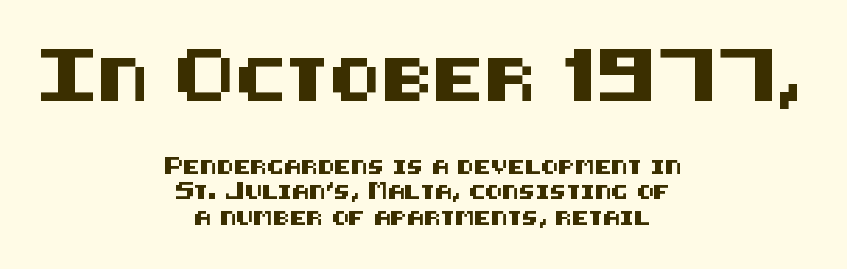
{"serif": "no", "italic": "no", "width": "normal", "stroke_contrast": "medium", "x_height": "large", "underline": "no", "align": "center", "line_spacing_ratio": 1.84, "letter_spacing": "normal", "letter_spacing_em": 0.0, "larger_block": "first", "size_ratio": 3.07, "glyph_px": 43}
